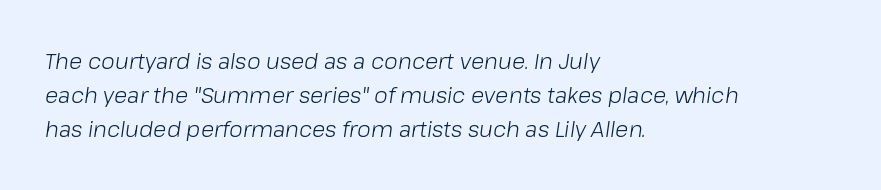
Q: Is the text bold? A: No.
Q: Is the text italic (slanted)? A: Yes, it leans right by about 8 degrees.
Q: Is the text underlined? A: No.
Q: How is the paragraph aligned? A: Left-aligned.
Q: Is the spacing between letters normal or unusually wide? A: Normal.
Q: Is the spacing between lines tight, normal or loose? A: Normal.
